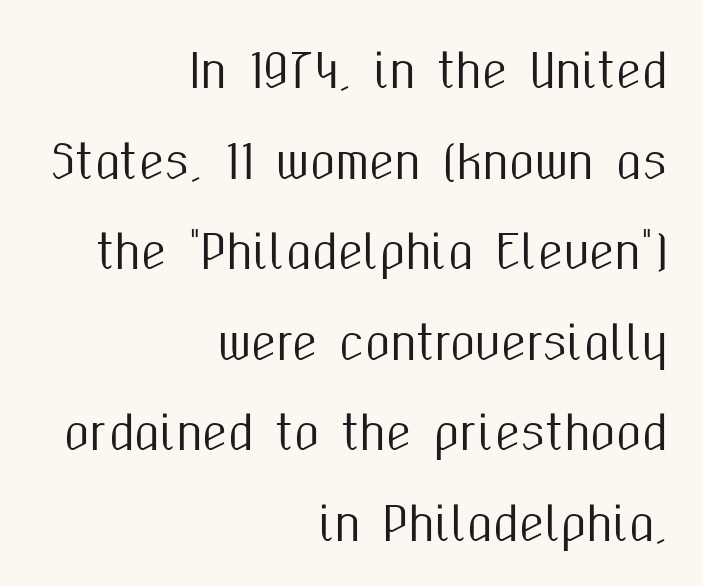
{"serif": "no", "italic": "no", "width": "condensed", "stroke_contrast": "medium", "x_height": "medium", "monospaced": "no", "underline": "no", "align": "right", "line_spacing": "loose", "line_spacing_ratio": 1.97, "letter_spacing": "normal", "letter_spacing_em": 0.0, "glyph_px": 46}
